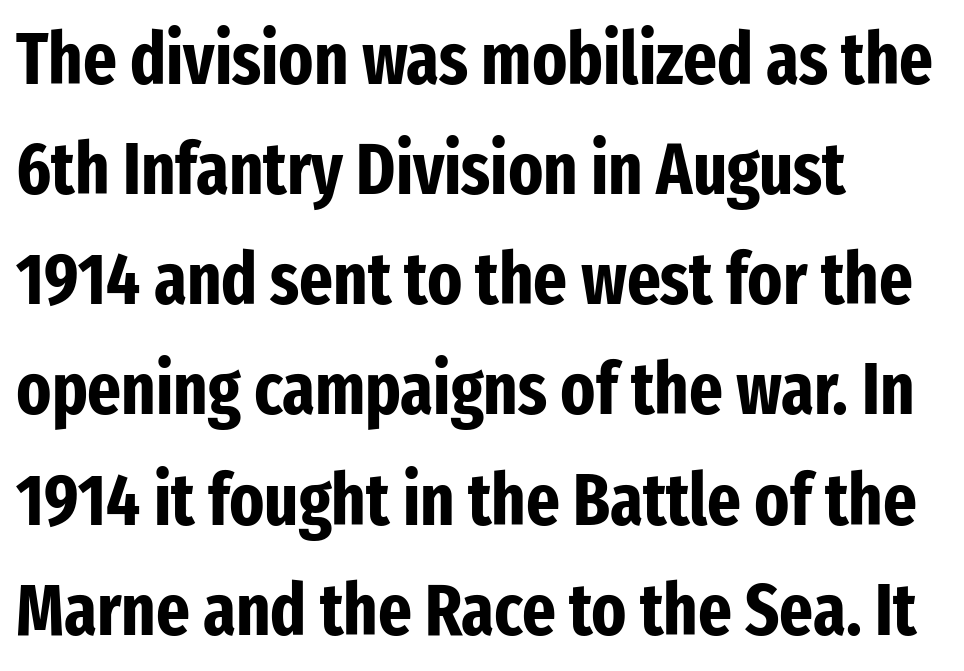
Bold? Absolutely — the strokes are thick and heavy. Horizontal alignment here is leftward, the default for most running prose. Horizontal bands of white between lines are of average thickness. There is no visible air inserted between adjacent glyphs.
